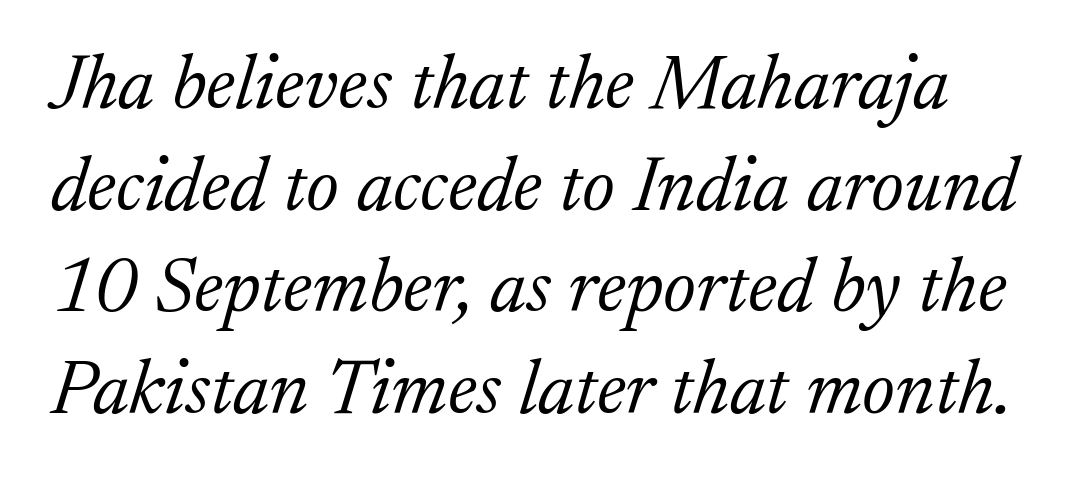
{"serif": "yes", "italic": "yes", "lean": "right", "slant_degrees": 17, "bold": "no", "weight": "light", "width": "normal", "stroke_contrast": "low", "x_height": "medium", "monospaced": "no", "underline": "no", "line_spacing": "normal", "line_spacing_ratio": 1.32, "letter_spacing": "normal", "letter_spacing_em": 0.0, "glyph_px": 77}
